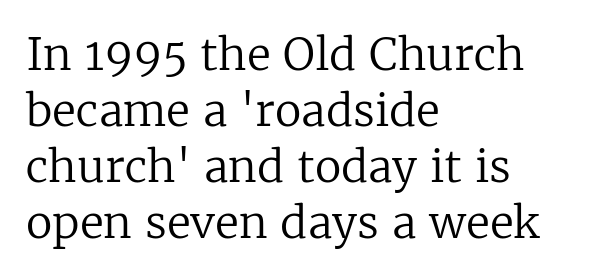
{"serif": "yes", "italic": "no", "bold": "no", "weight": "regular", "width": "normal", "stroke_contrast": "low", "x_height": "medium", "monospaced": "no", "underline": "no", "align": "left", "line_spacing": "normal", "line_spacing_ratio": 1.27, "letter_spacing": "normal", "letter_spacing_em": 0.0, "glyph_px": 44}
